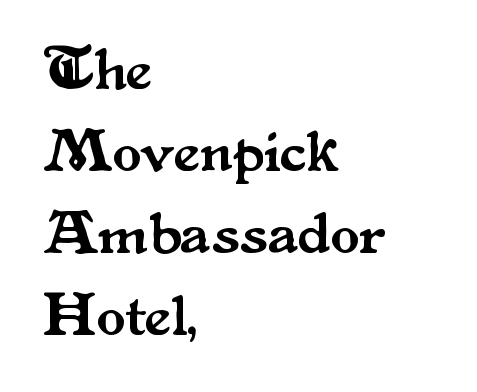
Q: Is the text italic (slanted)? A: No, it is upright.
Q: Is the typeface a serif or a sans-serif typeface? A: Serif.
Q: Is the text underlined? A: No.
Q: How is the paragraph aligned? A: Left-aligned.
Q: Is the spacing between letters normal or unusually wide? A: Normal.
Q: Is the spacing between lines tight, normal or loose? A: Normal.
Q: Width (condensed, normal, or wide)? A: Normal.
Q: Stroke contrast? A: Medium.
Q: x-height? A: Small.
Q: Monospaced? A: No.
